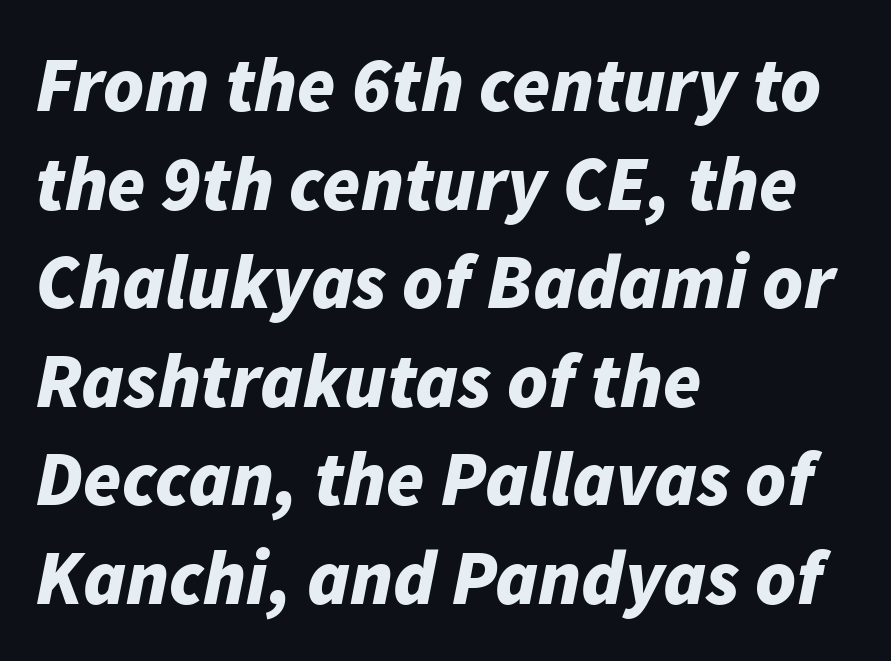
Q: Is the text bold? A: Yes.
Q: Is the text italic (slanted)? A: Yes, it leans right by about 11 degrees.
Q: Is the text underlined? A: No.
Q: How is the paragraph aligned? A: Left-aligned.
Q: Is the spacing between letters normal or unusually wide? A: Normal.
Q: Is the spacing between lines tight, normal or loose? A: Normal.
Q: Width (condensed, normal, or wide)? A: Normal.
Q: Stroke contrast? A: Low.
Q: x-height? A: Medium.
Q: Monospaced? A: No.
